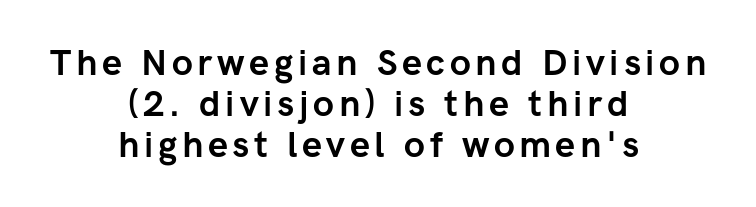
The image shows 36 px semibold sans-serif type, upright; set centered, tight line spacing (1.14x), not underlined; low stroke contrast and a medium x-height.
